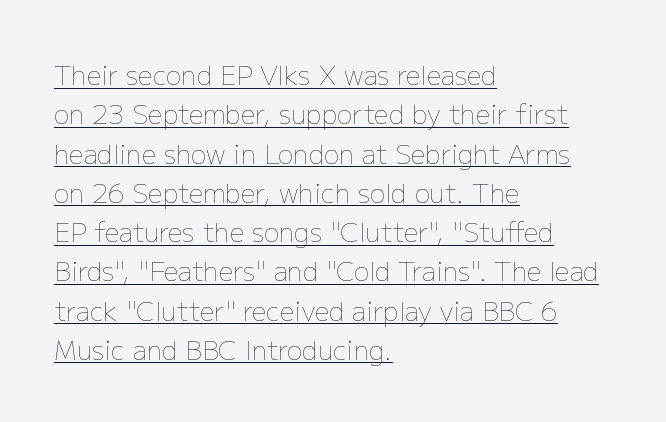
The image shows 26 px text type, upright; set left-aligned, normal line spacing (1.51x), normal letter spacing, underlined.
